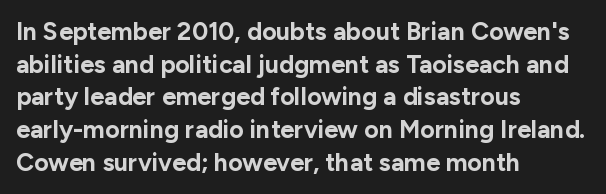
You could call the tracking neutral — neither tight nor loose. Ordinary non-slanted type is in use. Heavy, bold letterforms. Does the copy run flush right? No — it runs flush left. Regular leading.
